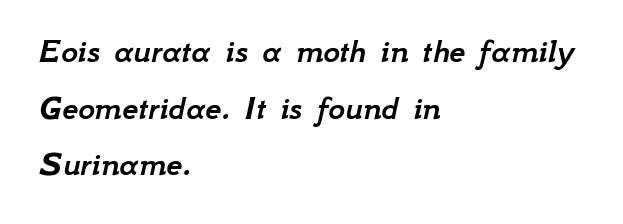
Typeset ragged right — the left edge is the straight one. The letters advance in unequal steps, a hallmark of proportional type. Summary of vertical rhythm: regular, with standard interline spacing. Spacing between characters is what you'd get straight out of the box.
